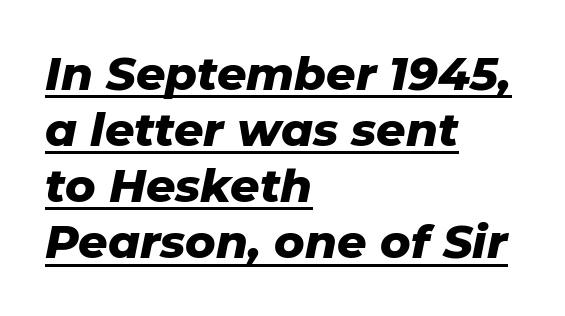
The image shows 46 px heavy type, italic (leaning right); set left-aligned, line spacing 1.22x, normal letter spacing, underlined; low stroke contrast and a medium x-height.
